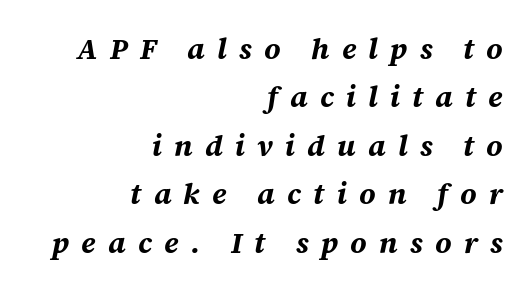
{"italic": "yes", "lean": "right", "slant_degrees": 12, "bold": "yes", "weight": "bold", "width": "normal", "stroke_contrast": "medium", "x_height": "large", "monospaced": "no", "underline": "no", "align": "right", "line_spacing": "normal", "line_spacing_ratio": 1.67, "letter_spacing": "wide", "letter_spacing_em": 0.42, "glyph_px": 29}
